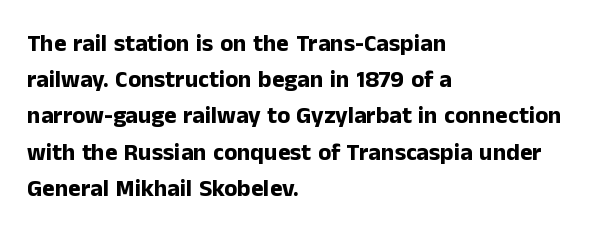
{"italic": "no", "bold": "yes", "underline": "no", "align": "left", "line_spacing": "normal", "line_spacing_ratio": 1.51, "letter_spacing": "normal", "letter_spacing_em": 0.0, "glyph_px": 24}
